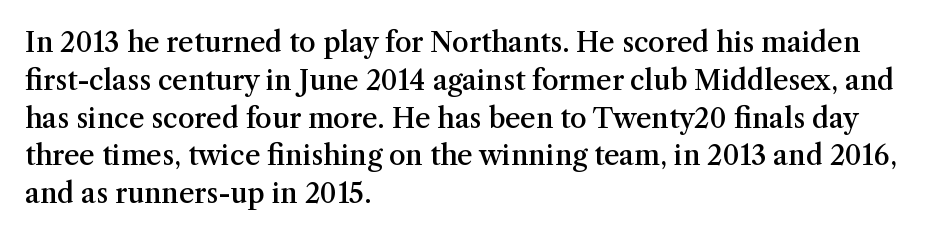
Short note: letters normally spaced. In terms of weight, the rendering is demibold, just under bold. Students, observe: this is what conventionally led text looks like. The typography opts for an upright posture over an oblique one. Each line starts at the same left margin while the right side varies. Check the space under the baseline: it is left empty.
